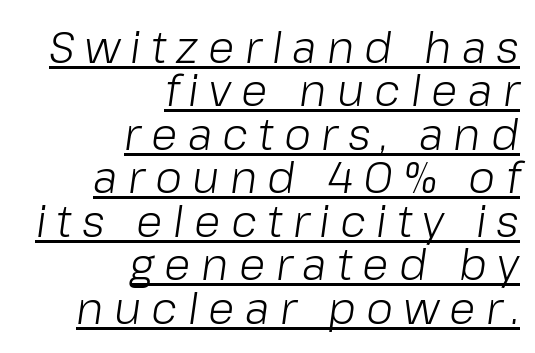
The image shows 43 px light type, italic (leaning right); set right-aligned, tight line spacing (1.01x), unusually wide letter spacing (+0.24 em), underlined; low stroke contrast and a medium x-height.
